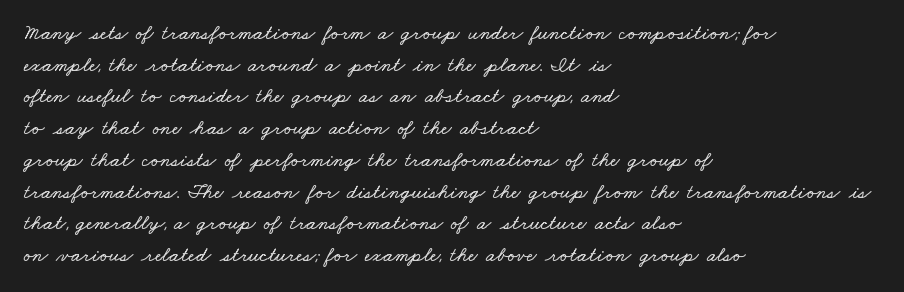
{"underline": "no", "align": "left", "line_spacing": "normal", "line_spacing_ratio": 1.51, "letter_spacing": "normal", "letter_spacing_em": 0.0, "glyph_px": 21}
